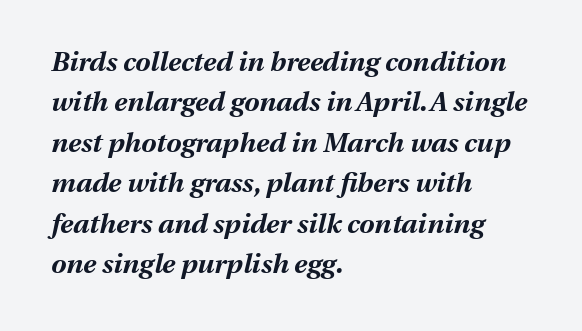
The image shows 27 px bold type, italic (leaning right); set left-aligned, normal line spacing (1.5x), normal letter spacing, not underlined.
